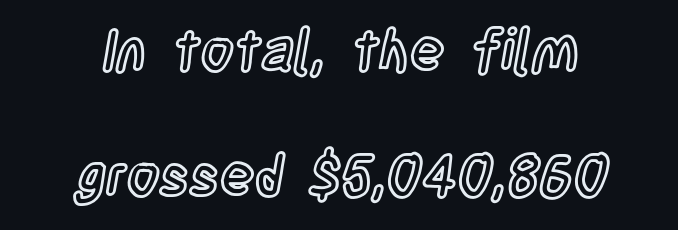
The image shows 57 px condensed type; set centered, loose line spacing (2.2x), normal letter spacing, not underlined; a large x-height.
